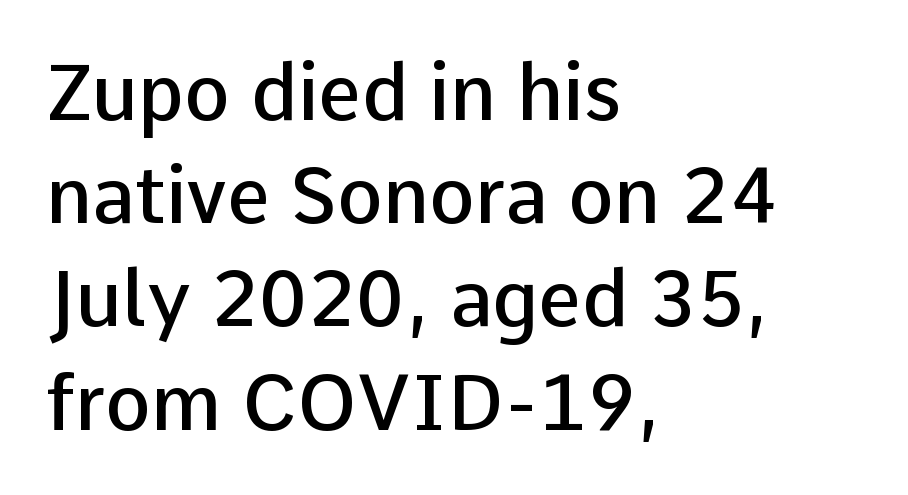
Here the designer chose a conventional face with non-uniform glyph widths. Bare-footed words on every line. The text block is weighted toward the left margin, trailing off unevenly rightward. Nobody touched the tracking dial on this one. The letters stand straight up with perfectly vertical stems. The typesetting leans somewhat heavy: a semibold.
